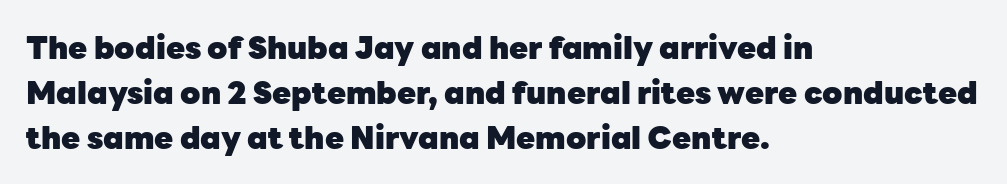
{"serif": "no", "italic": "no", "bold": "yes", "weight": "heavy", "width": "normal", "stroke_contrast": "low", "x_height": "medium", "monospaced": "no", "underline": "no", "align": "left", "line_spacing": "normal", "line_spacing_ratio": 1.45, "letter_spacing": "normal", "letter_spacing_em": 0.0, "glyph_px": 31}
